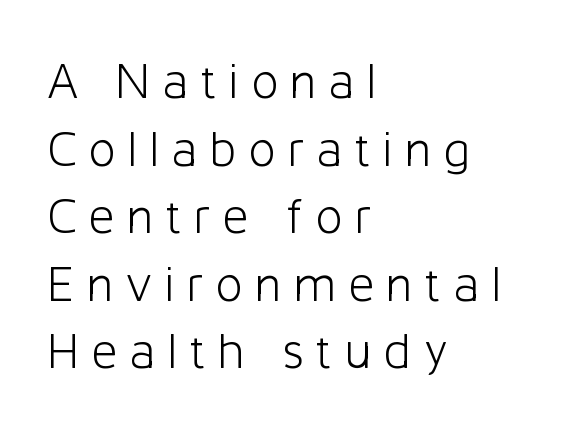
Proportional: the letters do not fall into vertical columns. Notice how descenders clear the ascenders below comfortably — that's standard leading. The passage is arranged the way most books set body copy — flush left. Letter spacing: wide.
